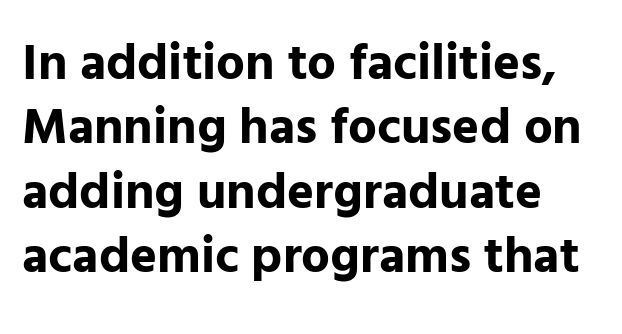
{"serif": "no", "italic": "no", "bold": "yes", "weight": "bold", "width": "normal", "stroke_contrast": "low", "x_height": "medium", "monospaced": "no", "underline": "no", "line_spacing": "normal", "line_spacing_ratio": 1.26, "letter_spacing": "normal", "letter_spacing_em": 0.0, "glyph_px": 51}
